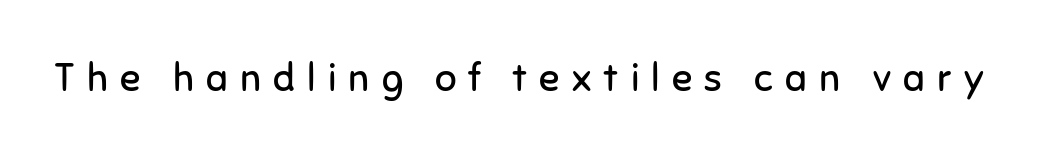
Weight: regular or lighter. A roman cut, with each character standing at attention. The passage shown is typeset with a sans-serif family. The face used here is proportionally spaced, like ordinary book or web type.
